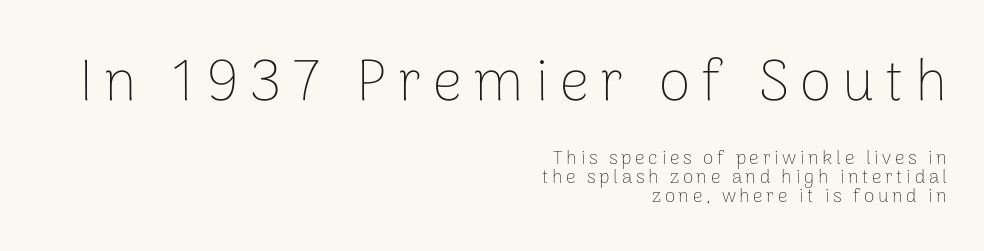
Q: Is the text bold? A: No.
Q: Is the text italic (slanted)? A: No, it is upright.
Q: Is the typeface a serif or a sans-serif typeface? A: Sans-serif.
Q: Is the text underlined? A: No.
Q: How is the paragraph aligned? A: Right-aligned.
Q: Is the spacing between lines tight, normal or loose? A: Tight.
Q: Which block of text is set in a larger size, the first (top) or the second (bottom)? A: The first (top) one.
Q: Width (condensed, normal, or wide)? A: Normal.
Q: Stroke contrast? A: Low.
Q: x-height? A: Medium.
Q: Monospaced? A: No.
